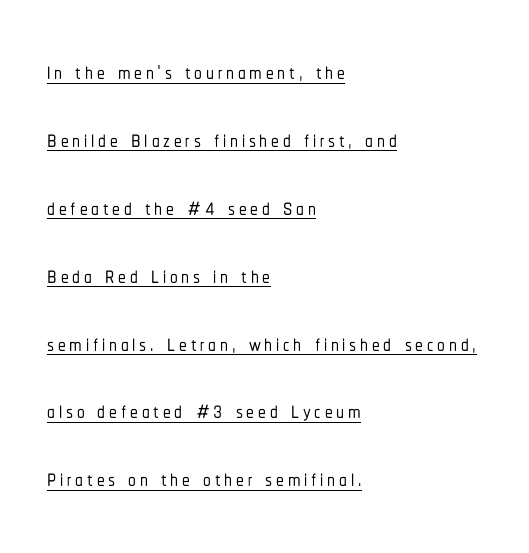
{"serif": "no", "italic": "no", "width": "condensed", "stroke_contrast": "low", "x_height": "medium", "monospaced": "no", "underline": "yes", "align": "left", "line_spacing": "loose", "line_spacing_ratio": 2.19, "glyph_px": 31}
